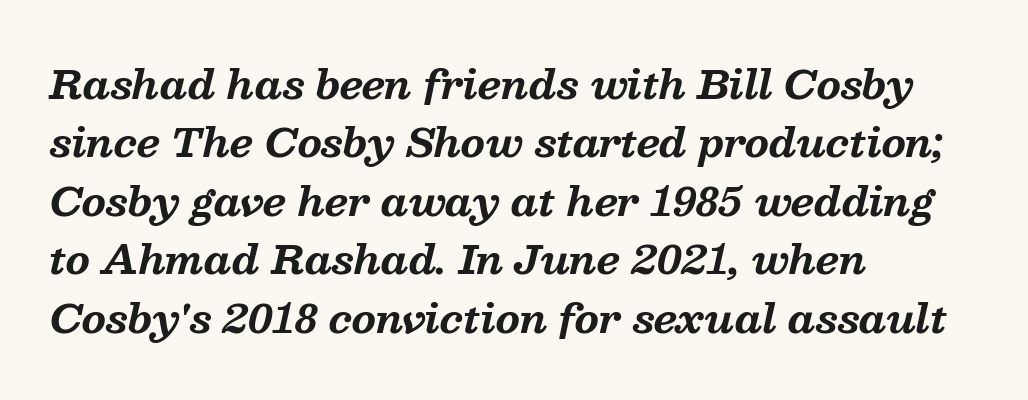
The horizontal fit of the characters is conventional and even. Do the characters align in a grid? No, the font is proportional. These lines were composed using italics. If you measured baseline to baseline, you'd find a middling distance. The face used here is seriffed, in the tradition of book romans. Line starts are locked; line ends wander.
